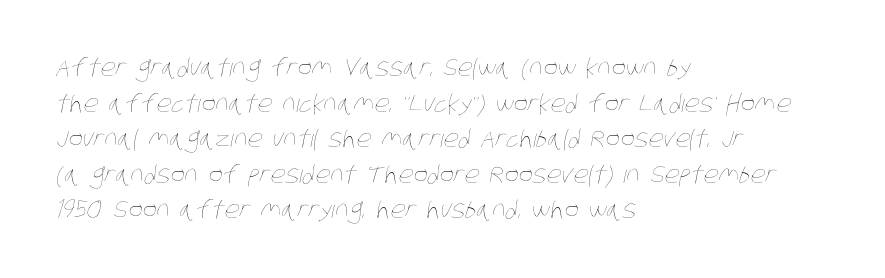
{"bold": "no", "underline": "no", "align": "left", "line_spacing": "normal", "line_spacing_ratio": 1.48, "letter_spacing": "normal", "letter_spacing_em": 0.0, "glyph_px": 24}
